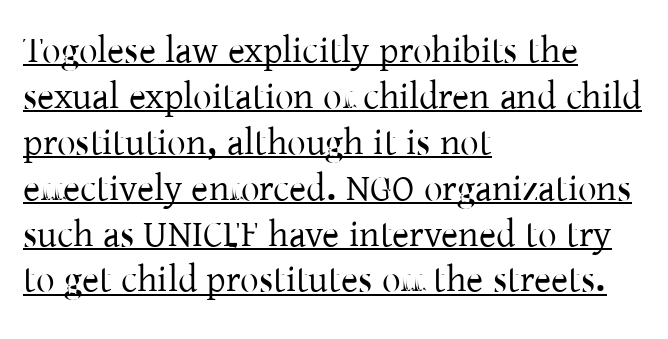
{"serif": "yes", "italic": "no", "width": "normal", "stroke_contrast": "low", "x_height": "medium", "monospaced": "no", "underline": "yes", "align": "left", "line_spacing_ratio": 1.24, "letter_spacing": "normal", "letter_spacing_em": 0.0, "glyph_px": 37}
